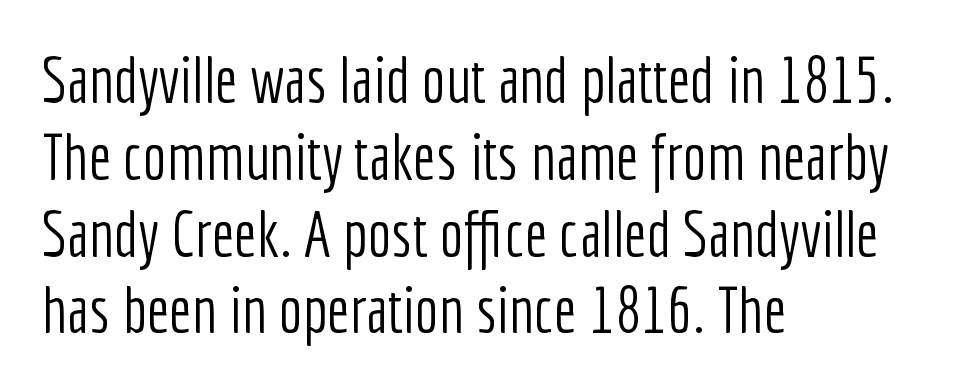
Q: Is the text bold? A: No.
Q: Is the text italic (slanted)? A: No, it is upright.
Q: Is the typeface a serif or a sans-serif typeface? A: Sans-serif.
Q: Is the text underlined? A: No.
Q: How is the paragraph aligned? A: Left-aligned.
Q: Is the spacing between letters normal or unusually wide? A: Normal.
Q: Width (condensed, normal, or wide)? A: Condensed.
Q: Stroke contrast? A: Low.
Q: x-height? A: Medium.
Q: Monospaced? A: No.
